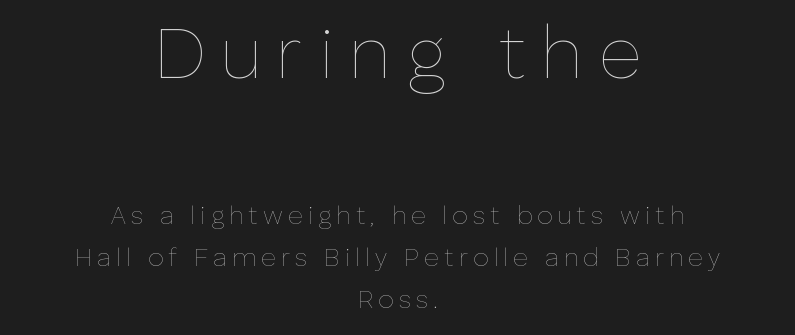
The image shows 74 px thin type, upright; set centered, normal line spacing (1.68x), unusually wide letter spacing (+0.2 em), not underlined; the first (top) block is 2.96x larger; low stroke contrast and a medium x-height.
